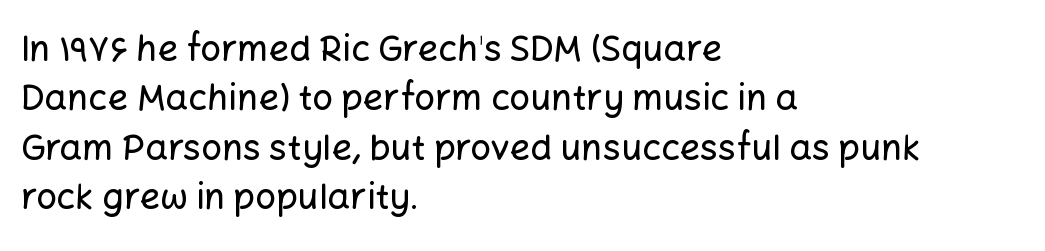
Observe the ordinary spacing: letters are neighbours, not strangers. Look at the bottom of the vertical strokes: they stop flat, with no serifs. You could not count columns in this text — the font is proportionally spaced. Interline gaps are of average width in this sample. Horizontally, the lines are justified to the leading edge only. The specimen reads as upright at a glance.
